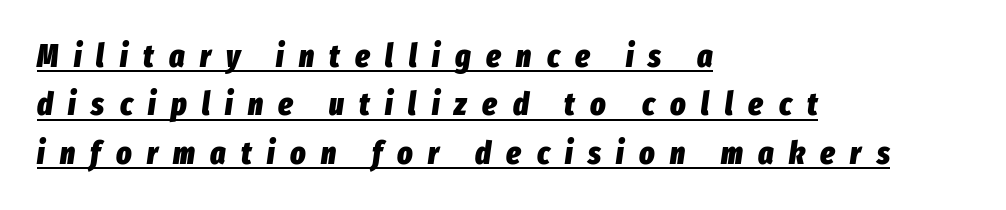
The rendering anchors every line to the left-hand side. Varying glyph widths throughout — classic text-font behaviour. Does a line run under the words? Yes, clearly. Notice how descenders clear the ascenders below comfortably — that's standard leading. The face used here has a pronounced slope to its letters. Each word looks stretched out because of the extra space between its letters.
